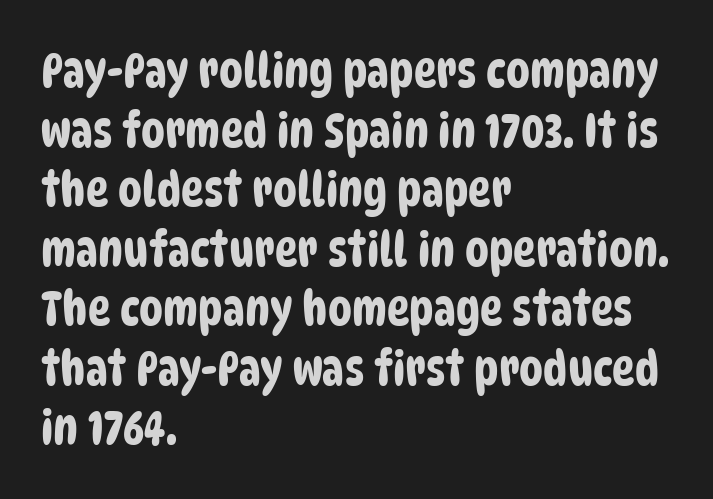
{"serif": "no", "width": "condensed", "stroke_contrast": "low", "x_height": "large", "monospaced": "no", "underline": "no", "align": "left", "line_spacing_ratio": 1.24, "letter_spacing": "normal", "letter_spacing_em": 0.0, "glyph_px": 48}
